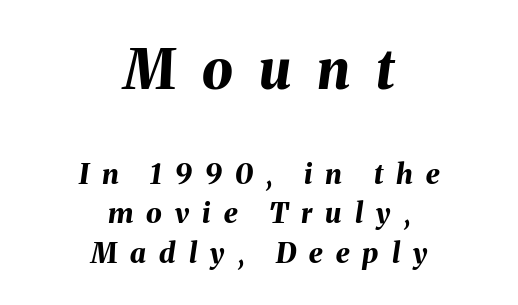
The image shows 55 px bold type, italic (leaning right); set centered, normal line spacing (1.41x), unusually wide letter spacing (+0.47 em), not underlined; the first (top) block is 1.96x larger; medium stroke contrast and a medium x-height.
